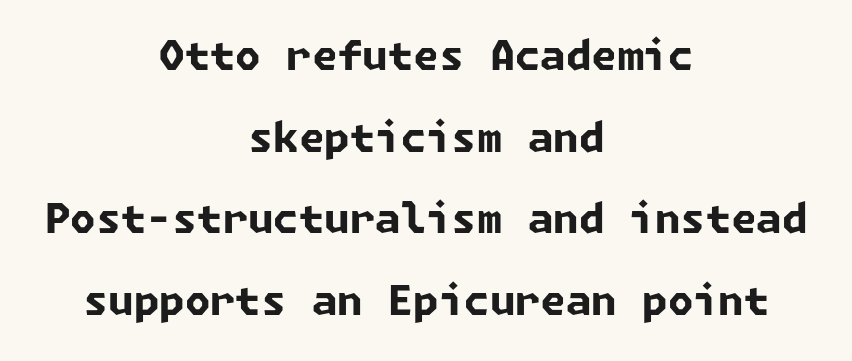
The passage shown is emphatically bold. This sample uses plain, unmodified letter spacing. The leading is generous, giving the passage an open texture. Has an underline been added? It has not. Horizontal alignment here is central, giving a formal, balanced look.
